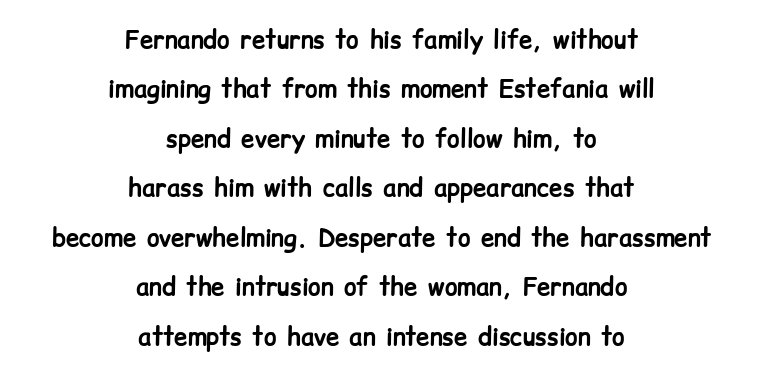
The image shows 24 px bold type, upright; set centered, loose line spacing (2.06x), normal letter spacing, not underlined.
